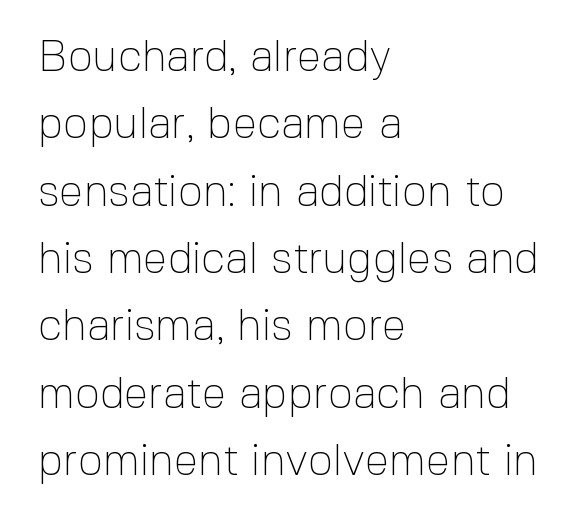
The glyphs are unaccompanied by any horizontal stroke below them. Ascenders rise straight up at ninety degrees. A student would call this left alignment; a typographer would say flush left, rag right. Nothing heavy about these letters — not bold at all. Do the characters align in a grid? No, the font is proportional. The characters display no serif detailing; their extremities are plain.
